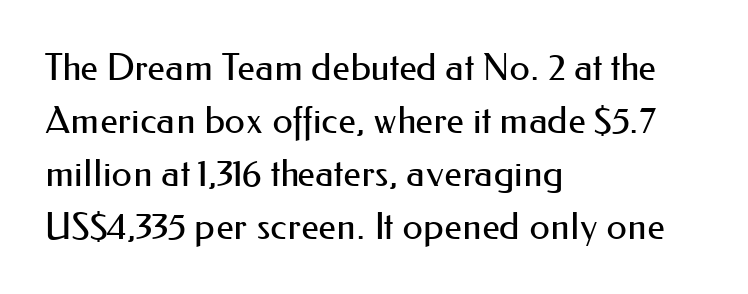
{"serif": "no", "italic": "no", "bold": "no", "weight": "regular", "width": "normal", "stroke_contrast": "medium", "x_height": "small", "monospaced": "no", "underline": "no", "align": "left", "line_spacing": "normal", "line_spacing_ratio": 1.43, "letter_spacing": "normal", "letter_spacing_em": 0.0, "glyph_px": 37}
